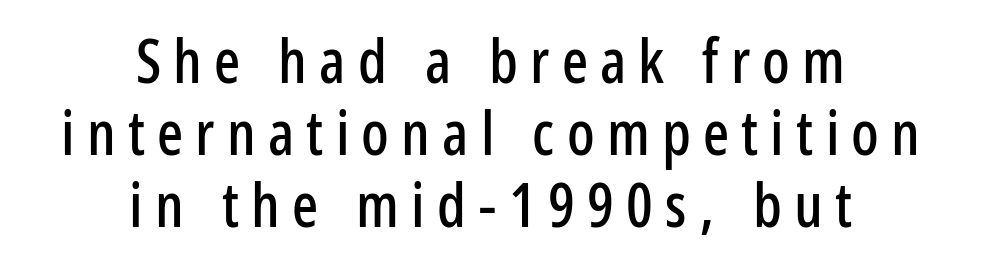
{"serif": "no", "italic": "no", "width": "condensed", "stroke_contrast": "low", "x_height": "medium", "monospaced": "no", "underline": "no", "align": "center", "line_spacing_ratio": 1.18, "letter_spacing": "wide", "letter_spacing_em": 0.2, "glyph_px": 61}
